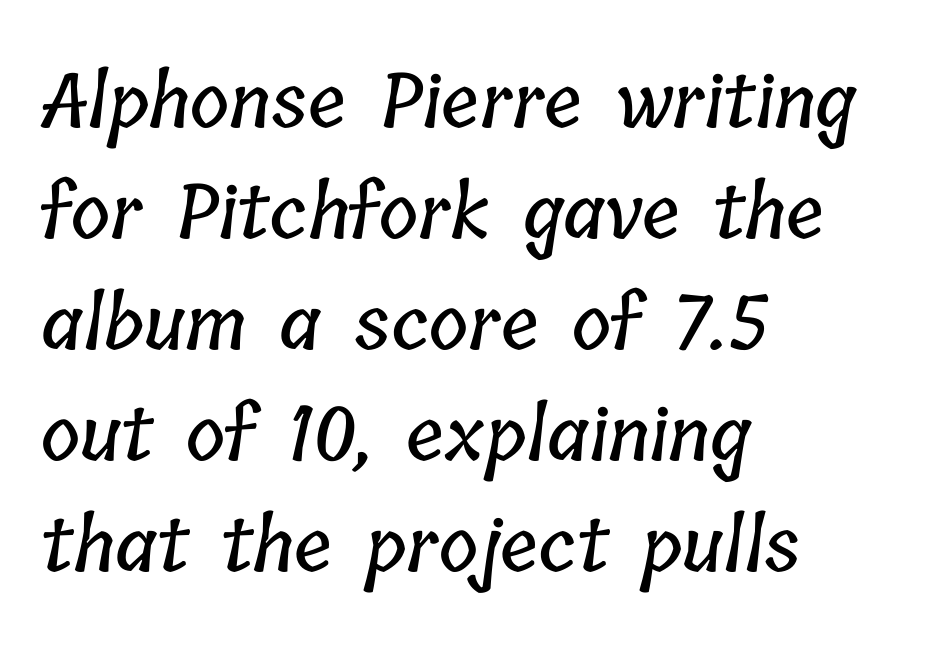
{"width": "condensed", "stroke_contrast": "low", "x_height": "medium", "monospaced": "no", "underline": "no", "align": "left", "line_spacing": "normal", "line_spacing_ratio": 1.48, "letter_spacing": "normal", "letter_spacing_em": 0.0, "glyph_px": 75}
